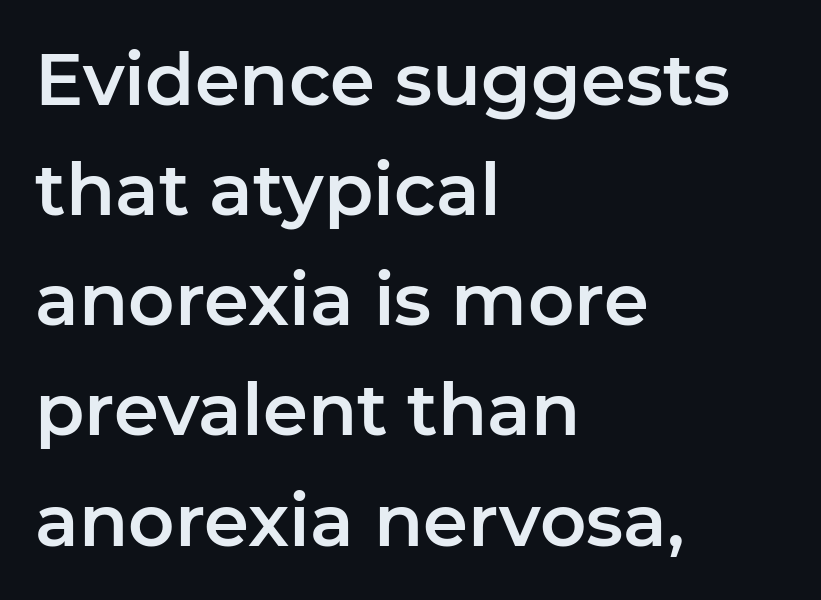
Q: Is the text italic (slanted)? A: No, it is upright.
Q: Is the typeface a serif or a sans-serif typeface? A: Sans-serif.
Q: Is the text underlined? A: No.
Q: How is the paragraph aligned? A: Left-aligned.
Q: Is the spacing between letters normal or unusually wide? A: Normal.
Q: Is the spacing between lines tight, normal or loose? A: Normal.
Q: Width (condensed, normal, or wide)? A: Normal.
Q: Stroke contrast? A: Low.
Q: x-height? A: Medium.
Q: Monospaced? A: No.
